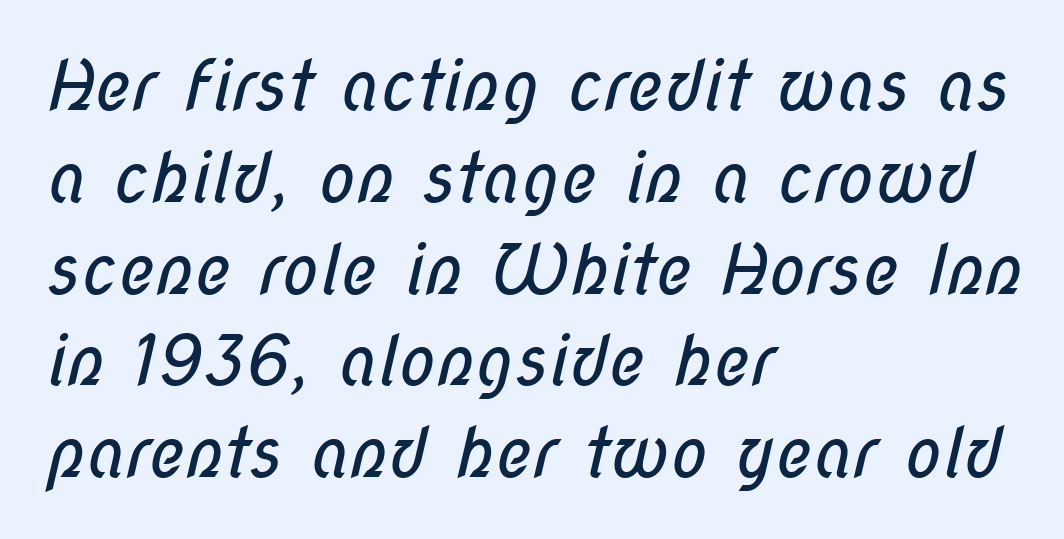
The image shows 69 px regular-weight, condensed sans-serif type; set left-aligned, normal line spacing (1.33x), normal letter spacing, not underlined; low stroke contrast and a medium x-height.
